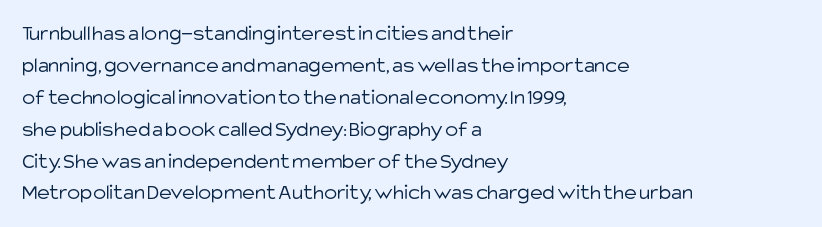
The image shows 22 px text type, upright; set left-aligned, normal line spacing (1.45x), normal letter spacing, not underlined.
